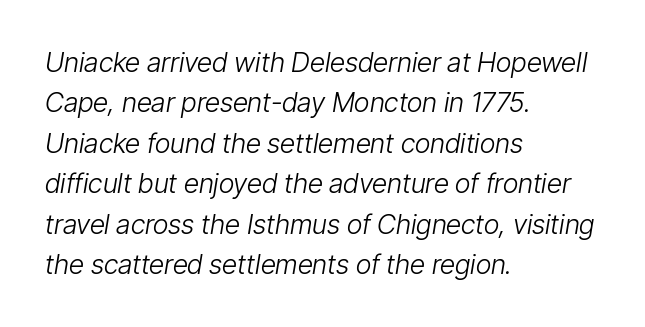
Honestly, there is no underline to notice here at all. Reading down the block, your eye returns to a fixed left position each line. It's the slanting kind of type. Caption: face not bold, strokes unweighted. The rows are spaced the way most documents space them.
